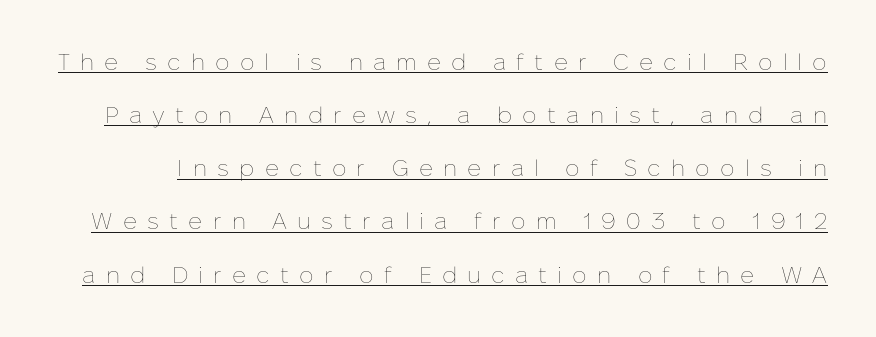
Q: Is the text bold? A: No.
Q: Is the text italic (slanted)? A: No, it is upright.
Q: Is the text underlined? A: Yes.
Q: Is the spacing between letters normal or unusually wide? A: Unusually wide.
Q: Is the spacing between lines tight, normal or loose? A: Loose.
